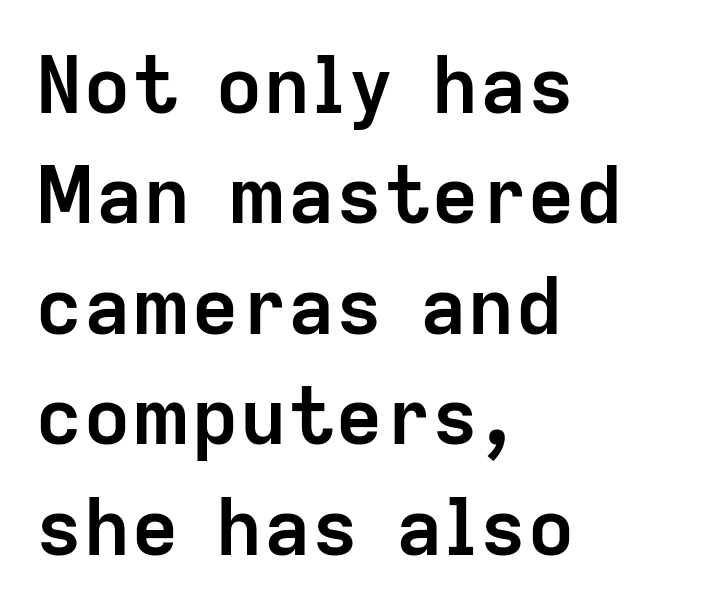
Stroke thickness is high; the sample reads as a true bold. This rendering uses left alignment, leaving the right contour irregular. Grotesque or geometric, the face here clearly has no serifs. Descender tails drop into unmarked territory.
